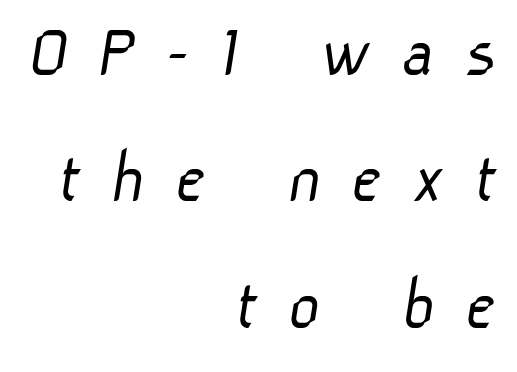
{"serif": "no", "bold": "no", "weight": "light", "width": "normal", "stroke_contrast": "low", "x_height": "medium", "monospaced": "no", "underline": "no", "align": "right", "line_spacing": "normal", "line_spacing_ratio": 1.64, "letter_spacing": "wide", "letter_spacing_em": 0.39, "glyph_px": 77}
